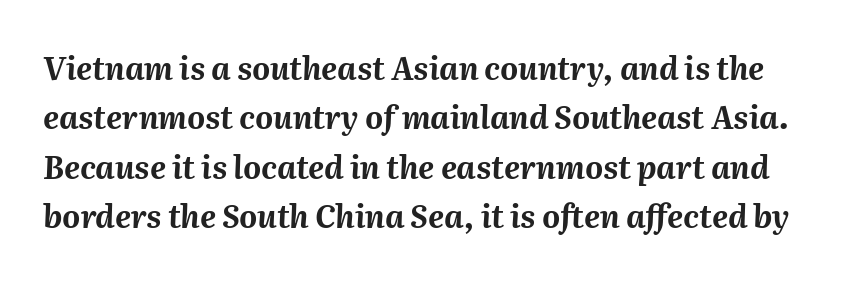
{"italic": "yes", "lean": "right", "slant_degrees": 2, "bold": "yes", "weight": "bold", "width": "normal", "stroke_contrast": "medium", "x_height": "medium", "monospaced": "no", "underline": "no", "line_spacing": "normal", "line_spacing_ratio": 1.59, "letter_spacing": "normal", "letter_spacing_em": 0.0, "glyph_px": 31}
